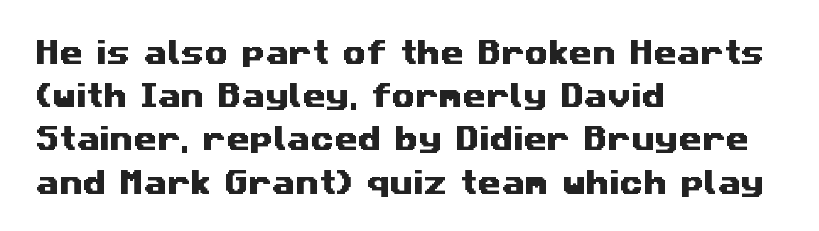
{"underline": "no", "align": "left", "line_spacing": "normal", "line_spacing_ratio": 1.6, "letter_spacing": "normal", "letter_spacing_em": 0.0, "glyph_px": 27}
